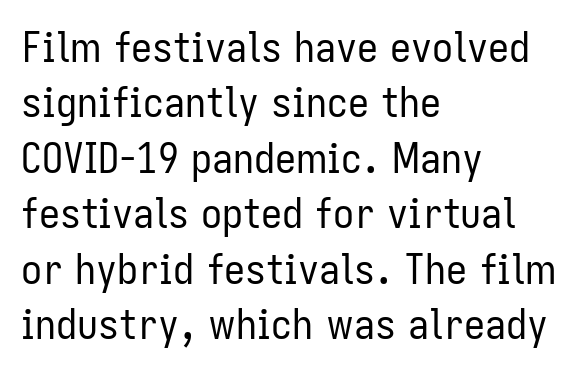
The image shows 42 px regular-weight, condensed sans-serif type, upright; set left-aligned, normal line spacing (1.32x), normal letter spacing, not underlined; low stroke contrast and a medium x-height.
